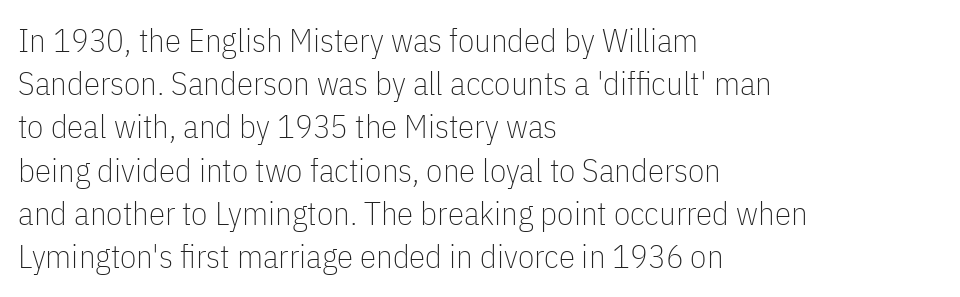
One glance says typical: line gaps are just what's usual. Look at the tracking — it's just the regular setting, nothing added. Proportional: the letters do not fall into vertical columns. The lines are quadded left. Heaviness? Minimal to ordinary, like unemphasized prose.
